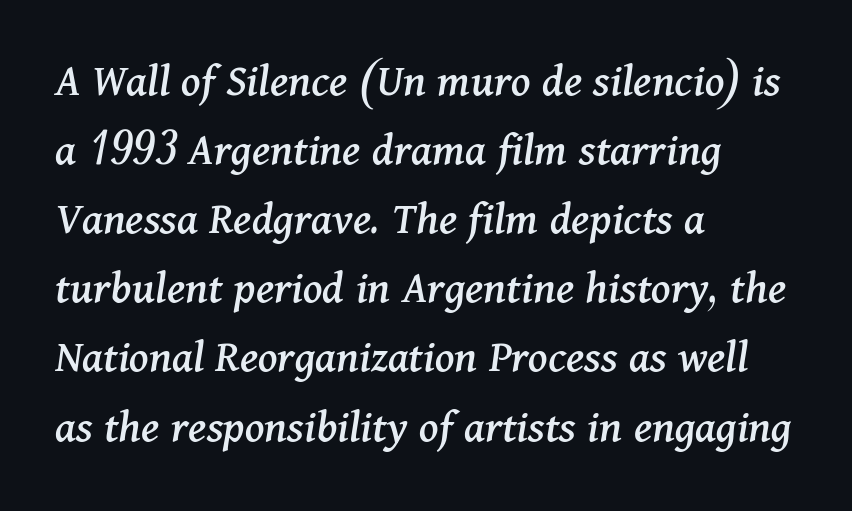
These lines are rendered in a variable-pitch font. The paragraph shown leans on its left margin. One glance says typical: line gaps are just what's usual. This rendering features lettering with no underline. This rendering employs a face with finishing strokes, i.e., a serif.
